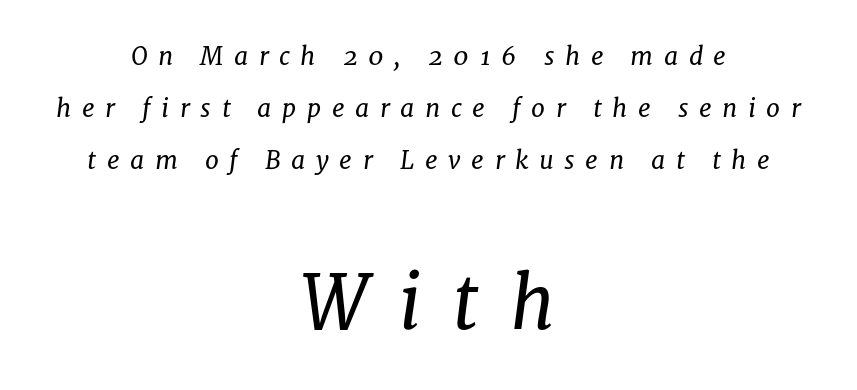
In terms of letterspacing, this is a distinctly airy, spread setting. Plain, unruled lines of type. Compared with a flush-left layout, this one balances lines on the center instead. These glyphs show unthickened strokes, regular width or finer. Baseline-to-baseline distance is far greater than the letter height. Here the second block reads like a headline and the first like body copy.
